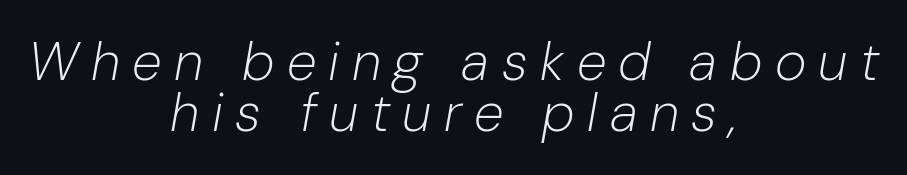
{"italic": "yes", "lean": "right", "slant_degrees": 10, "bold": "no", "weight": "light", "width": "normal", "stroke_contrast": "low", "x_height": "medium", "monospaced": "no", "underline": "no", "align": "center", "line_spacing": "tight", "line_spacing_ratio": 0.95, "letter_spacing": "wide", "letter_spacing_em": 0.23, "glyph_px": 54}
